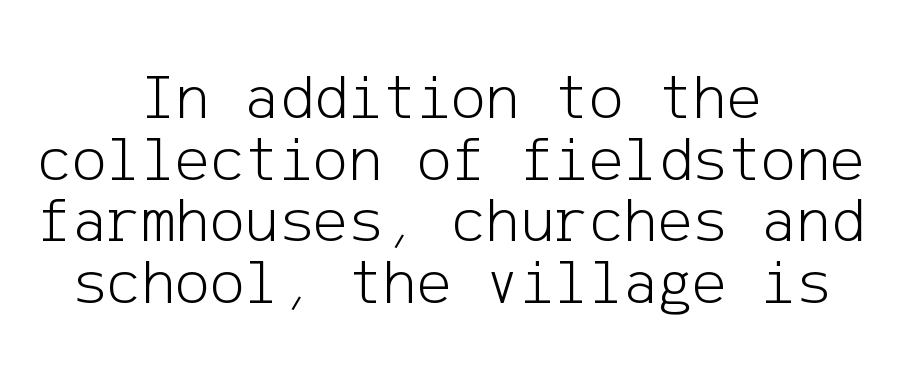
{"serif": "no", "italic": "no", "bold": "no", "weight": "light", "width": "normal", "stroke_contrast": "low", "x_height": "medium", "underline": "no", "align": "center", "line_spacing": "tight", "line_spacing_ratio": 0.95, "letter_spacing": "normal", "letter_spacing_em": 0.0, "glyph_px": 65}
